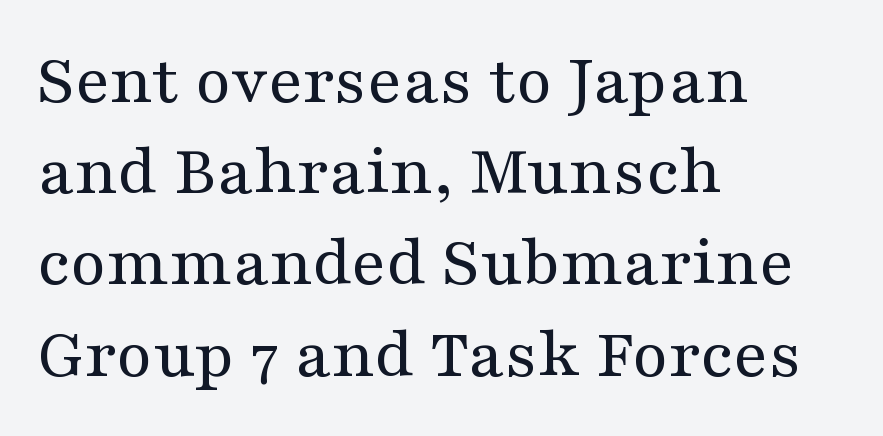
The image shows 73 px regular-weight, wide serif type, upright; set left-aligned, normal line spacing (1.25x), normal letter spacing, not underlined; medium stroke contrast and a medium x-height.
